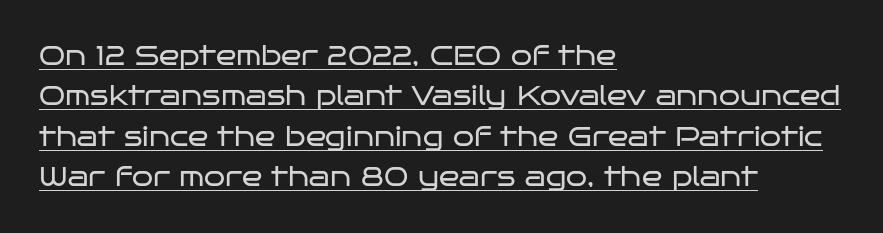
You can see a thin bar hugging the bottom of the glyphs. The rendering keeps characters at their native spacing. Letters have the restrained weight of plain body copy at most. No italicization has been applied; the sample stays upright. What's the leading like? Ordinary, nothing unusual.
